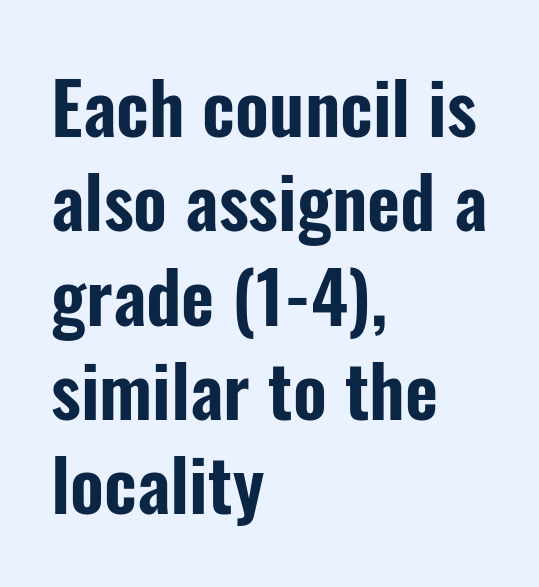
Looks like regular typesetting: each glyph gets only the width it needs. Only glyphs here, with clear space below each row. I'd call this a sans setting — the letters go barefoot. Tall strokes in this sample are plumb rather than angled. Here the glyphs are tracked normally, forming tight word shapes. Leftover space on each line is placed entirely after the last word.
